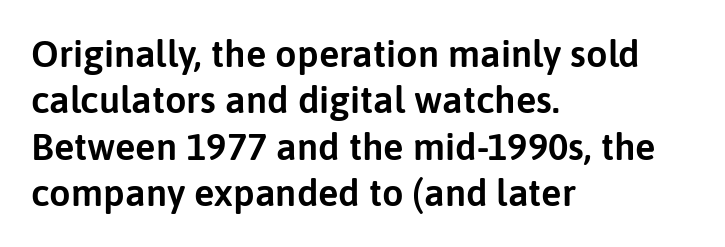
{"serif": "no", "italic": "no", "width": "normal", "stroke_contrast": "low", "x_height": "medium", "monospaced": "no", "underline": "no", "align": "left", "line_spacing_ratio": 1.22, "letter_spacing": "normal", "letter_spacing_em": 0.0, "glyph_px": 38}
